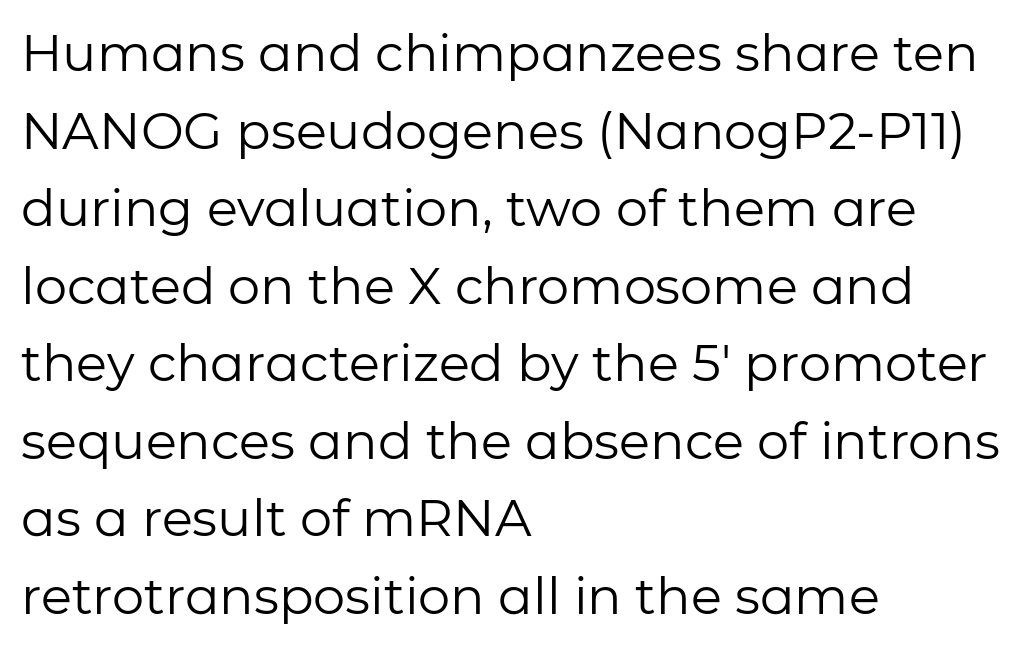
Observe the absence of serifs on each vertical stroke in this sample. The letterforms sit shoulder to shoulder at normal distance. You could not count columns in this text — the font is proportionally spaced. The lines sit at an ordinary, default distance from one another. Ascenders rise straight up at ninety degrees. Glance below the letters and you will spot only blank space.
